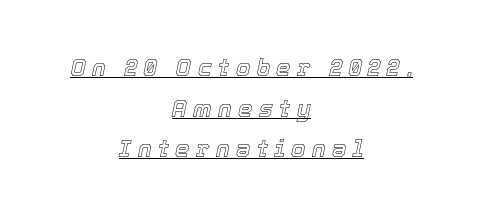
The image shows 23 px text type, italic (leaning right); set centered, line spacing 1.77x, unusually wide letter spacing (+0.28 em), underlined.
